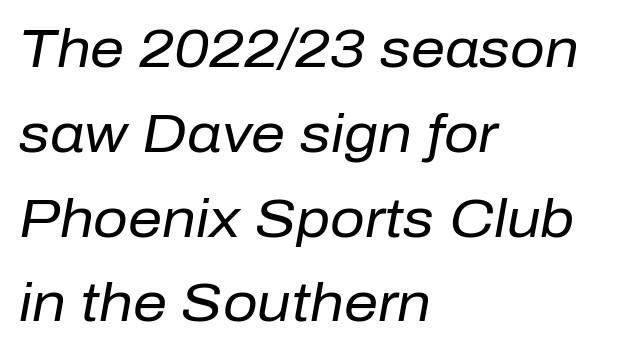
{"italic": "yes", "lean": "right", "slant_degrees": 10, "bold": "no", "weight": "regular", "width": "normal", "stroke_contrast": "low", "x_height": "medium", "monospaced": "no", "underline": "no", "align": "left", "line_spacing": "normal", "line_spacing_ratio": 1.57, "letter_spacing": "normal", "letter_spacing_em": 0.0, "glyph_px": 54}
